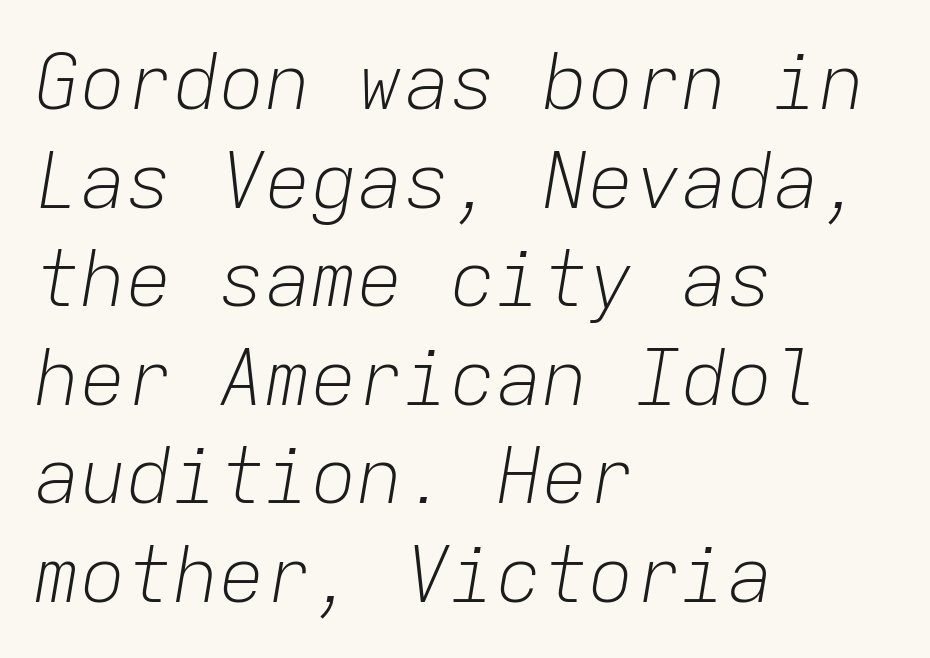
Q: Is the text bold? A: No.
Q: Is the text italic (slanted)? A: Yes, it leans right by about 9 degrees.
Q: Is the text underlined? A: No.
Q: How is the paragraph aligned? A: Left-aligned.
Q: Is the spacing between letters normal or unusually wide? A: Normal.
Q: Is the spacing between lines tight, normal or loose? A: Normal.
Q: Width (condensed, normal, or wide)? A: Normal.
Q: Stroke contrast? A: Low.
Q: x-height? A: Medium.
Q: Monospaced? A: Yes.
